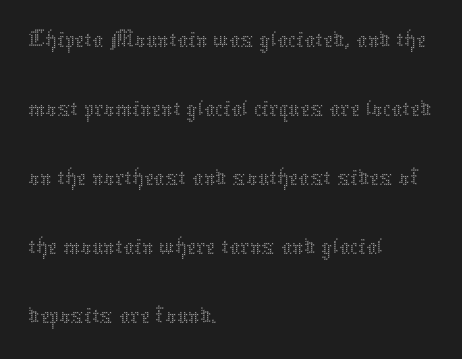
Plain, unruled lines of type. Each line starts at the same left margin while the right side varies. The block of text has a typical density, with ordinary space between rows. Weight: not bold — regular or lighter. Unlike italic type, these characters show no tilt at all. Character widths vary here, with narrow letters taking less room than wide ones.
